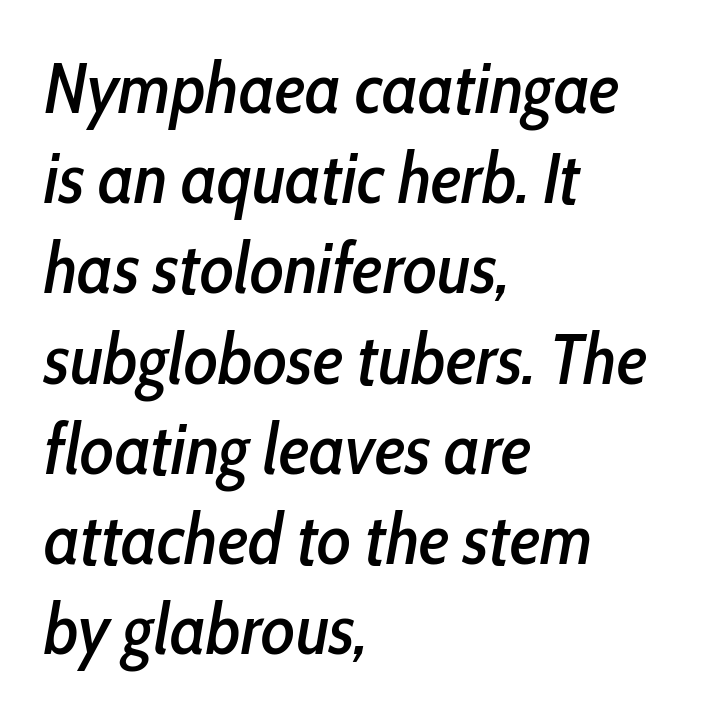
The image shows 71 px condensed type, italic (leaning right); set left-aligned, normal line spacing (1.27x), normal letter spacing, not underlined; low stroke contrast and a medium x-height.
